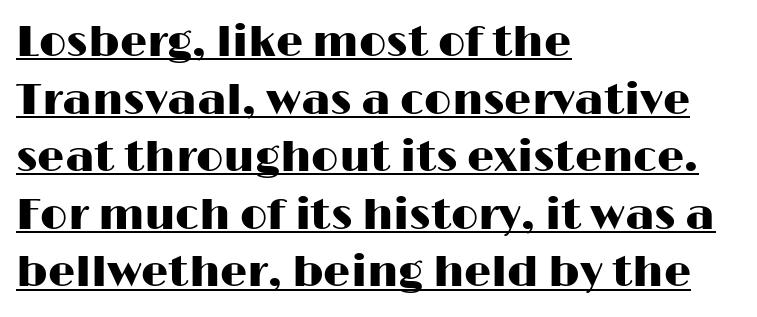
{"serif": "no", "italic": "no", "width": "wide", "stroke_contrast": "high", "x_height": "medium", "monospaced": "no", "underline": "yes", "align": "left", "line_spacing": "normal", "line_spacing_ratio": 1.34, "letter_spacing": "normal", "letter_spacing_em": 0.0, "glyph_px": 43}
